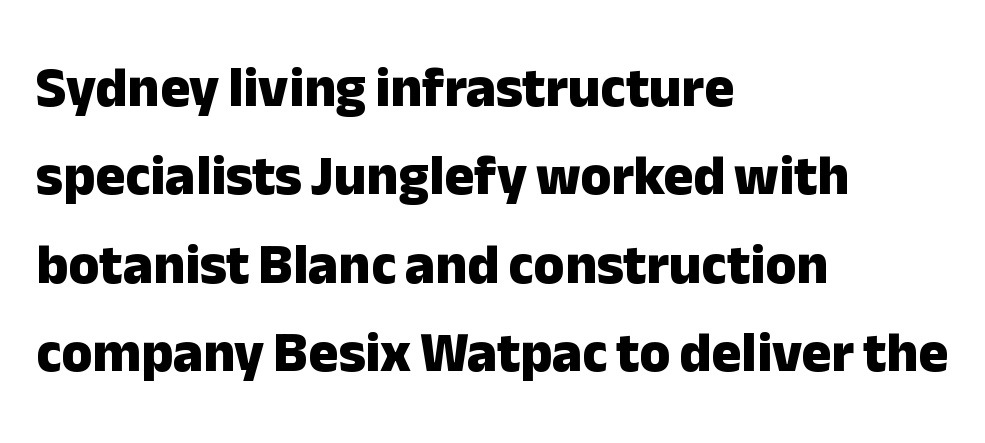
The image shows 56 px heavy sans-serif type, upright; set left-aligned, normal line spacing (1.58x), normal letter spacing, not underlined; low stroke contrast and a medium x-height.
